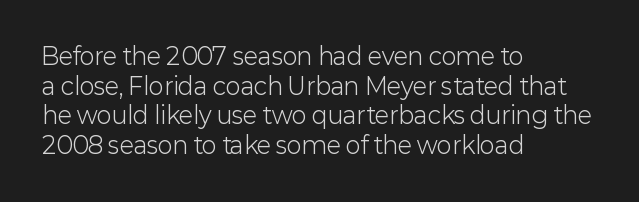
Q: Is the text bold? A: No.
Q: Is the text italic (slanted)? A: No, it is upright.
Q: Is the text underlined? A: No.
Q: How is the paragraph aligned? A: Left-aligned.
Q: Is the spacing between letters normal or unusually wide? A: Normal.
Q: Is the spacing between lines tight, normal or loose? A: Normal.
